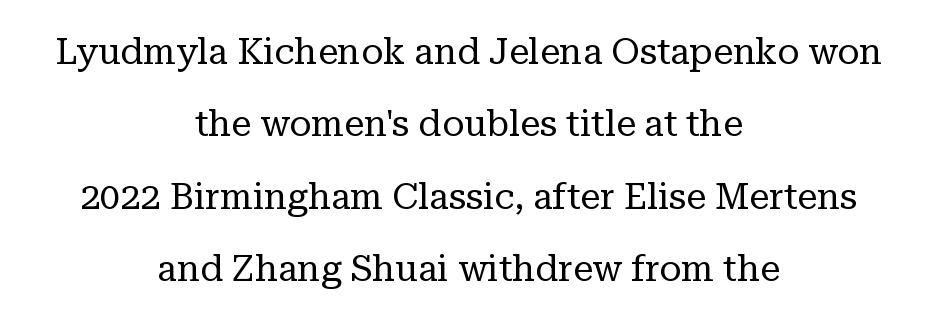
{"serif": "yes", "italic": "no", "bold": "no", "weight": "regular", "width": "normal", "stroke_contrast": "low", "x_height": "medium", "monospaced": "no", "underline": "no", "align": "center", "line_spacing": "loose", "line_spacing_ratio": 2.01, "letter_spacing": "normal", "letter_spacing_em": 0.0, "glyph_px": 36}
